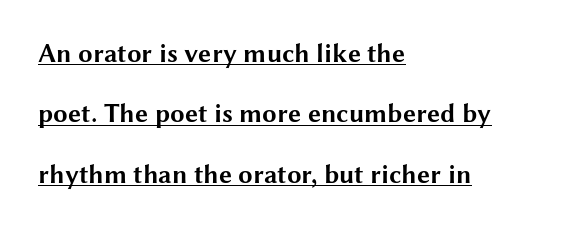
In designer terms, the underline attribute is active on this setting. Horizontally, the lines are justified to the leading edge only. The line-height multiplier appears high, well above default. Does the lettering tilt? It doesn't — this is upright.
